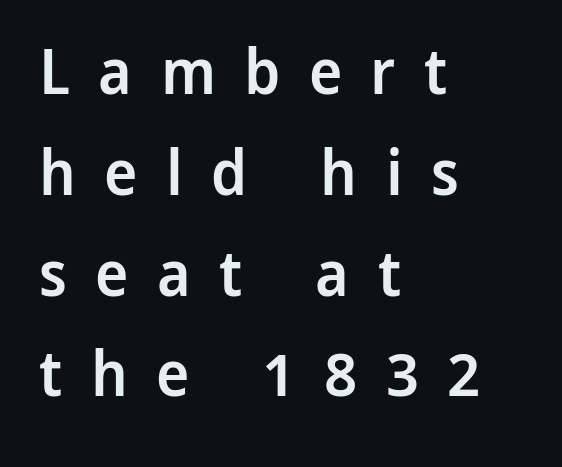
{"serif": "no", "italic": "no", "bold": "semi", "weight": "semibold", "width": "normal", "stroke_contrast": "low", "x_height": "medium", "monospaced": "no", "underline": "no", "align": "left", "line_spacing": "normal", "line_spacing_ratio": 1.6, "letter_spacing": "wide", "letter_spacing_em": 0.45, "glyph_px": 63}
